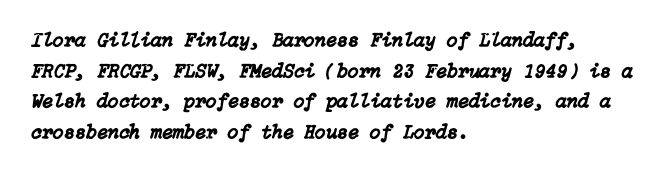
Q: Is the text italic (slanted)? A: Yes, it leans right by about 15 degrees.
Q: Is the text underlined? A: No.
Q: How is the paragraph aligned? A: Left-aligned.
Q: Is the spacing between letters normal or unusually wide? A: Normal.
Q: Is the spacing between lines tight, normal or loose? A: Normal.
